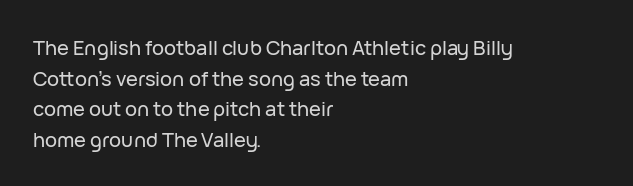
The image shows 20 px text type, upright; set left-aligned, normal line spacing (1.53x), normal letter spacing, not underlined.
